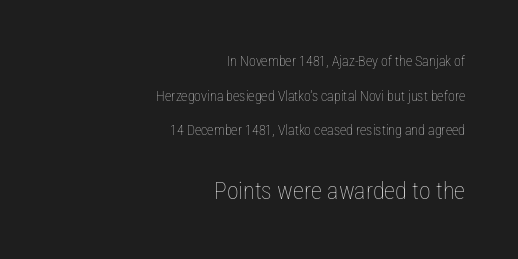
The image shows 24 px text type, upright; set right-aligned, loose line spacing (2.48x), normal letter spacing, not underlined; the second (bottom) block is 1.71x larger.
